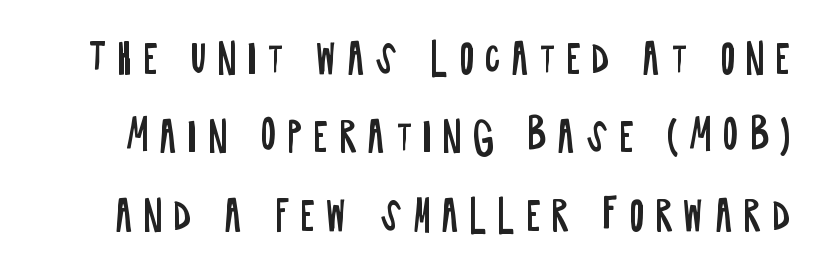
Q: Is the text bold? A: No.
Q: Is the text italic (slanted)? A: No, it is upright.
Q: Is the typeface a serif or a sans-serif typeface? A: Sans-serif.
Q: Is the text underlined? A: No.
Q: Is the spacing between letters normal or unusually wide? A: Unusually wide.
Q: Is the spacing between lines tight, normal or loose? A: Loose.
Q: Width (condensed, normal, or wide)? A: Condensed.
Q: Stroke contrast? A: Low.
Q: x-height? A: Large.
Q: Monospaced? A: No.
